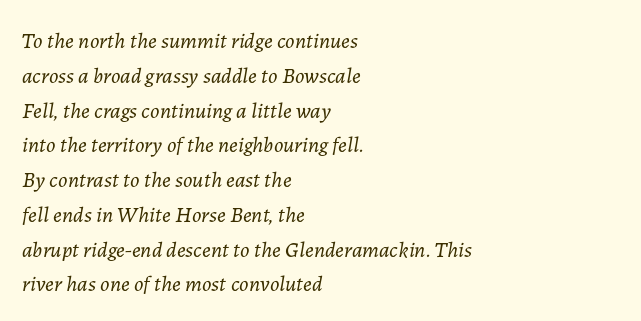
The image shows 22 px text type, italic (leaning right); set left-aligned, normal line spacing (1.58x), normal letter spacing, not underlined.
